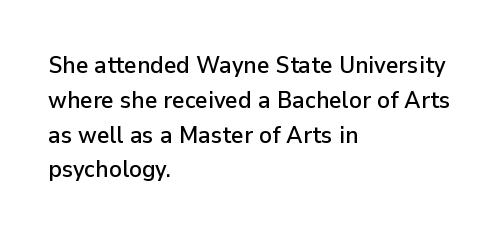
{"italic": "no", "underline": "no", "align": "left", "line_spacing": "normal", "line_spacing_ratio": 1.45, "letter_spacing": "normal", "letter_spacing_em": 0.0, "glyph_px": 24}
